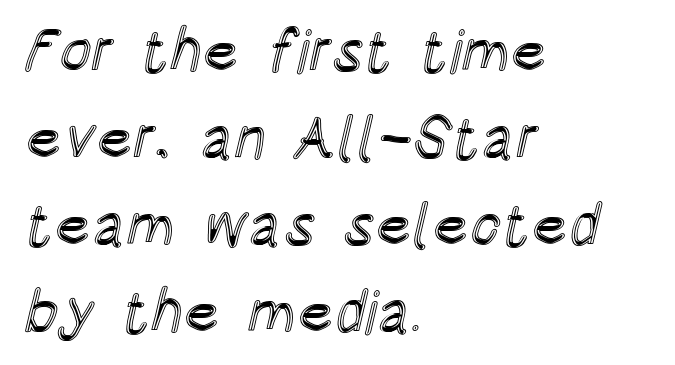
Honestly, the letter spacing is just normal — you wouldn't notice it. Evenly set lines give the paragraph a standard silhouette. Letters rest on an invisible, unmarked baseline. Caption: multi-line text, flush left, ragged right.
